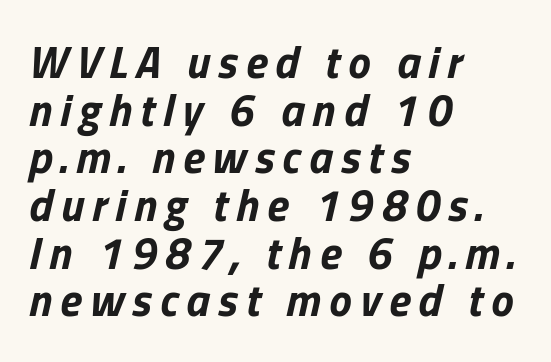
Q: Is the text bold? A: Yes.
Q: Is the text italic (slanted)? A: Yes, it leans right by about 13 degrees.
Q: Is the text underlined? A: No.
Q: How is the paragraph aligned? A: Left-aligned.
Q: Is the spacing between lines tight, normal or loose? A: Tight.
Q: Width (condensed, normal, or wide)? A: Normal.
Q: Stroke contrast? A: Low.
Q: x-height? A: Medium.
Q: Monospaced? A: No.
